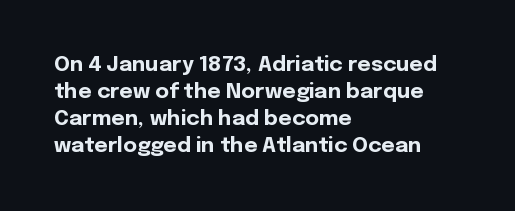
Q: Is the text bold? A: Yes.
Q: Is the text italic (slanted)? A: No, it is upright.
Q: Is the text underlined? A: No.
Q: How is the paragraph aligned? A: Left-aligned.
Q: Is the spacing between letters normal or unusually wide? A: Normal.
Q: Is the spacing between lines tight, normal or loose? A: Normal.
